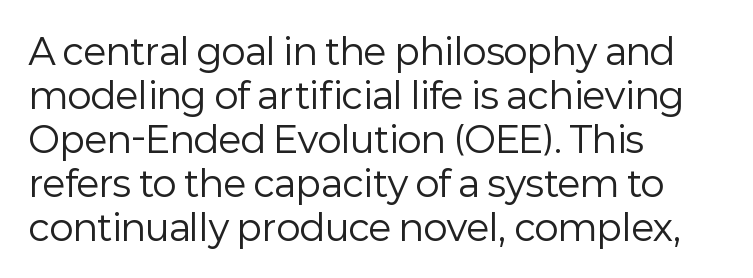
Any mark beneath the type? The region is blank. Characters remain perfectly vertical along every line. Each letter keeps its own natural width here, so spacing adapts to shape. The letterforms sit at book weight or below. Notice how the passage keeps a crisp vertical edge on the left only. The face used here is rendered with its standard letterfit.
